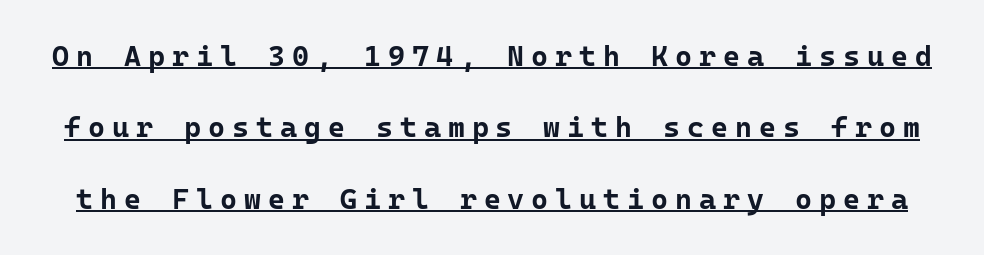
Q: Is the text bold? A: Yes.
Q: Is the text italic (slanted)? A: No, it is upright.
Q: Is the typeface a serif or a sans-serif typeface? A: Sans-serif.
Q: Is the text underlined? A: Yes.
Q: Is the spacing between letters normal or unusually wide? A: Unusually wide.
Q: Is the spacing between lines tight, normal or loose? A: Loose.
Q: Width (condensed, normal, or wide)? A: Normal.
Q: Stroke contrast? A: Low.
Q: x-height? A: Medium.
Q: Monospaced? A: Yes.
